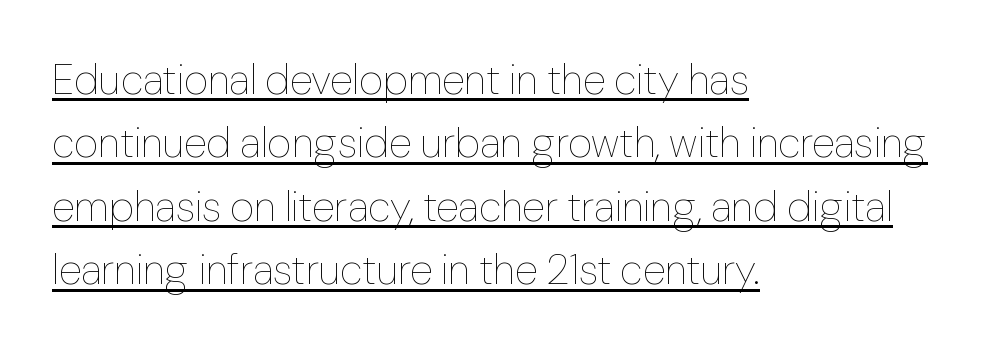
Nope, not italic — everything's standing straight. How would I describe the line gaps? Plain and ordinary. Left-aligned paragraph, ragged on the right. The letters look calm and open, with moderate or lighter stems. Character widths vary here, with narrow letters taking less room than wide ones. Compared with typical body copy, the letter spacing here is the same.
